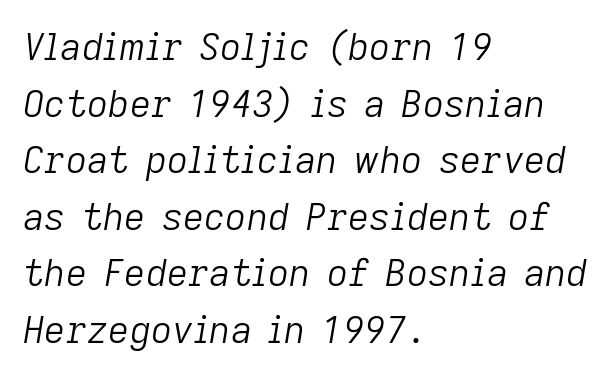
Q: Is the text bold? A: No.
Q: Is the text italic (slanted)? A: Yes, it leans right by about 9 degrees.
Q: Is the text underlined? A: No.
Q: How is the paragraph aligned? A: Left-aligned.
Q: Is the spacing between letters normal or unusually wide? A: Normal.
Q: Is the spacing between lines tight, normal or loose? A: Normal.
Q: Width (condensed, normal, or wide)? A: Normal.
Q: Stroke contrast? A: Low.
Q: x-height? A: Medium.
Q: Monospaced? A: No.
